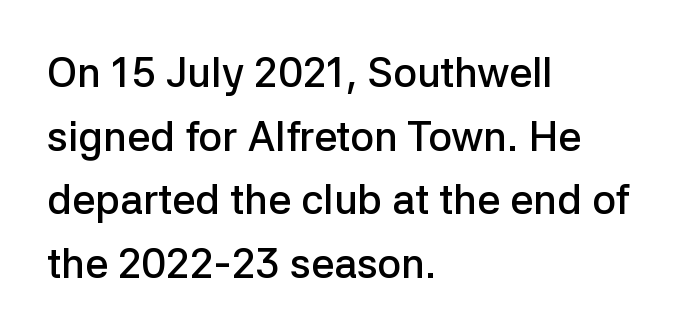
{"serif": "no", "italic": "no", "bold": "semi", "weight": "semibold", "width": "normal", "stroke_contrast": "low", "x_height": "medium", "monospaced": "no", "underline": "no", "align": "left", "line_spacing": "normal", "line_spacing_ratio": 1.55, "letter_spacing": "normal", "letter_spacing_em": 0.0, "glyph_px": 41}
